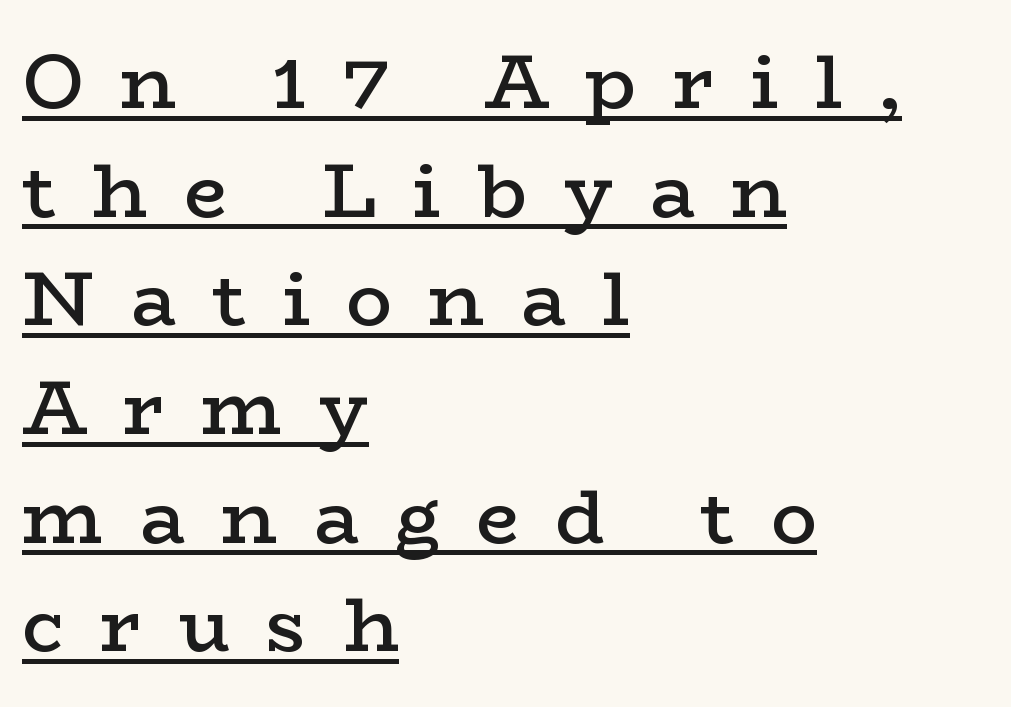
Q: Is the text bold? A: Semi-bold.
Q: Is the text italic (slanted)? A: No, it is upright.
Q: Is the typeface a serif or a sans-serif typeface? A: Serif.
Q: Is the text underlined? A: Yes.
Q: How is the paragraph aligned? A: Left-aligned.
Q: Is the spacing between letters normal or unusually wide? A: Unusually wide.
Q: Is the spacing between lines tight, normal or loose? A: Normal.
Q: Width (condensed, normal, or wide)? A: Wide.
Q: Stroke contrast? A: Low.
Q: x-height? A: Medium.
Q: Monospaced? A: No.
